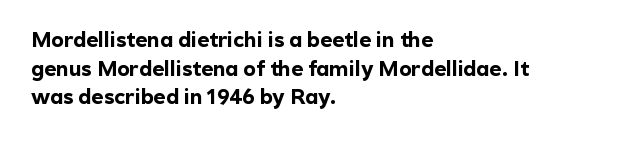
Notice how descenders clear the ascenders below comfortably — that's standard leading. Clear beneath every line of the passage. These lines are set flush left with a ragged right edge. The type sits square on the baseline with zero lean. Each word holds together tightly as a unit, with standard inter-letter gaps.
